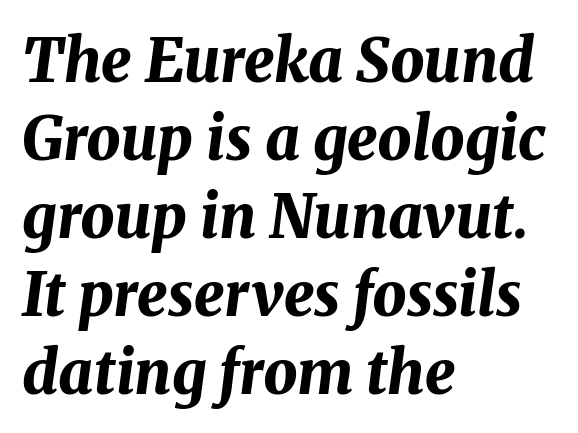
The image shows 60 px bold type, italic (leaning right); set left-aligned, normal line spacing (1.3x), normal letter spacing, not underlined; medium stroke contrast and a medium x-height.
